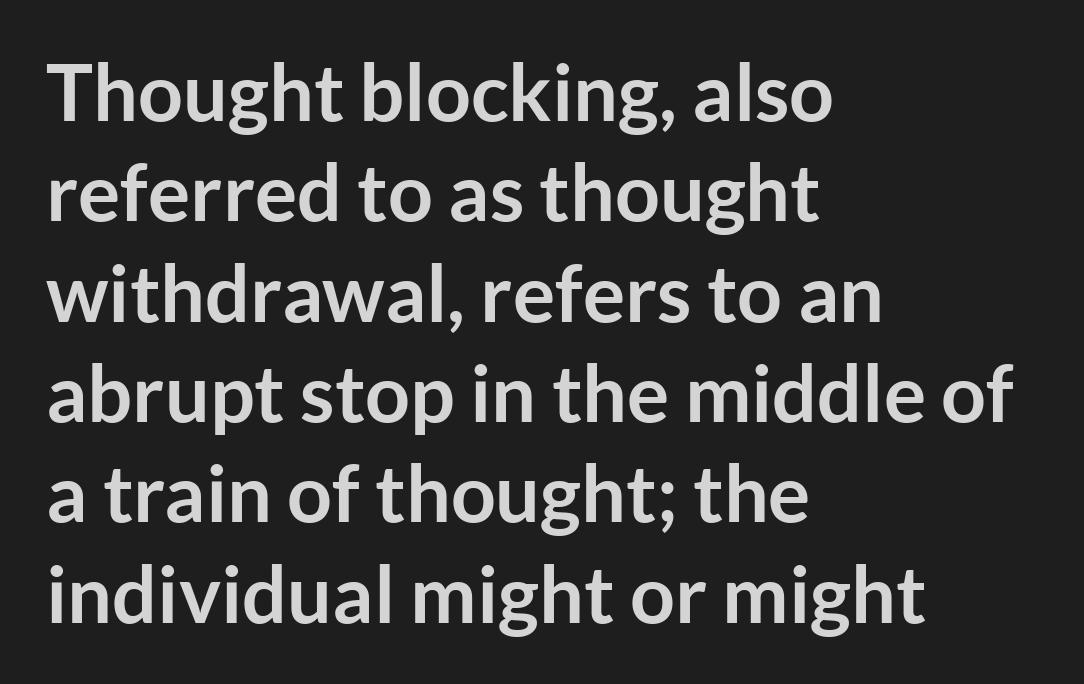
This is roman type, the default non-slanted kind. Heavy-handed strokes throughout: this text is bold. The space directly below the letters is spotless. The letters carry no serifs — their stems end cleanly without finishing strokes.
